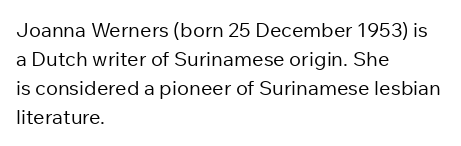
{"italic": "no", "bold": "no", "underline": "no", "align": "left", "line_spacing": "normal", "line_spacing_ratio": 1.45, "letter_spacing": "normal", "letter_spacing_em": 0.0, "glyph_px": 20}
